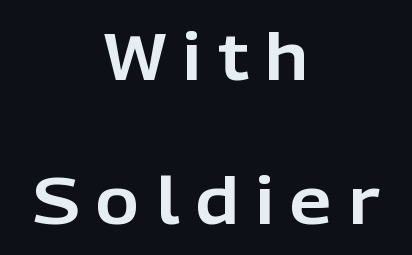
The image shows 66 px sans-serif type, upright; set centered, loose line spacing (2.18x), unusually wide letter spacing (+0.26 em), not underlined; low stroke contrast and a medium x-height.
